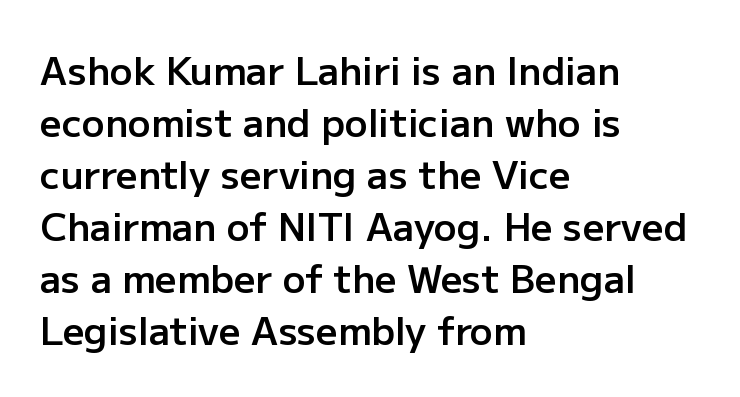
{"serif": "no", "italic": "no", "bold": "semi", "weight": "semibold", "width": "normal", "stroke_contrast": "low", "x_height": "medium", "monospaced": "no", "underline": "no", "align": "left", "line_spacing": "normal", "line_spacing_ratio": 1.37, "letter_spacing": "normal", "letter_spacing_em": 0.0, "glyph_px": 38}
